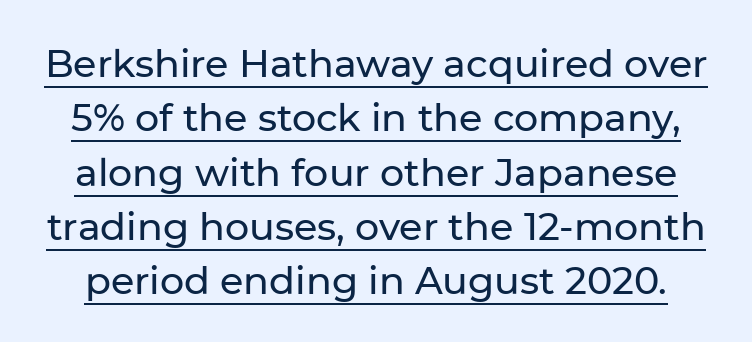
Vertical spacing — default. The rendering keeps characters at their native spacing. Stroke terminals: plain, sans-serif. Each line of the rendering has a horizontal stroke beneath the glyphs.
